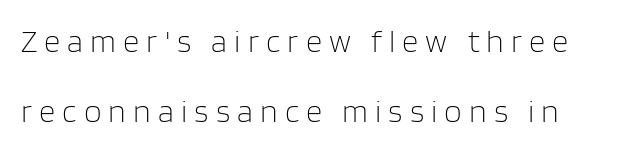
The image shows 32 px light sans-serif type, upright; set left-aligned, loose line spacing (2.18x), unusually wide letter spacing (+0.22 em), not underlined; low stroke contrast and a large x-height.
